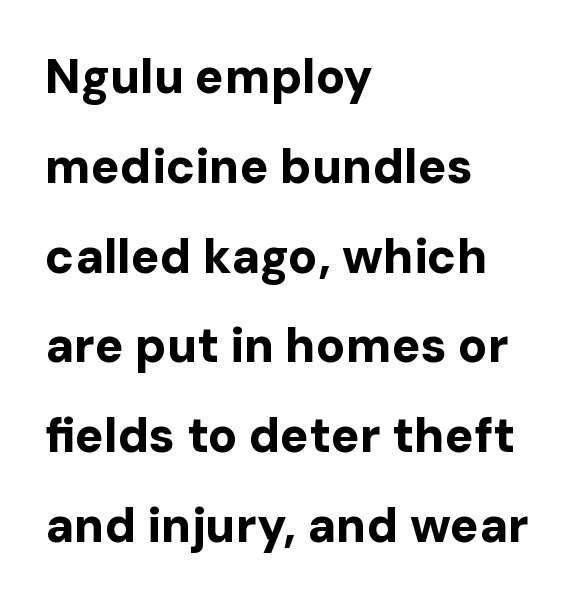
This is heavy type, rendered in bold. The type family on display is of the sans-serif kind. Just letters on the line, the space beneath them empty. The ragged edge is on the right, which tells us the setting is flush left. The typography opts for an upright posture over an oblique one. Does extra space separate the letters? No, they use regular spacing.
